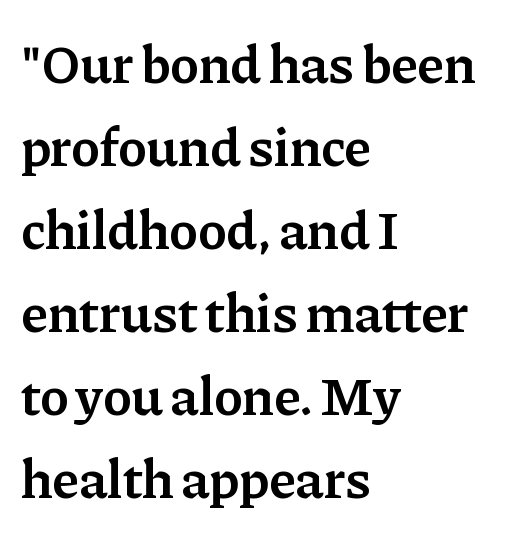
The image shows 55 px semibold serif type, upright; set left-aligned, normal line spacing (1.51x), normal letter spacing, not underlined; low stroke contrast and a medium x-height.
